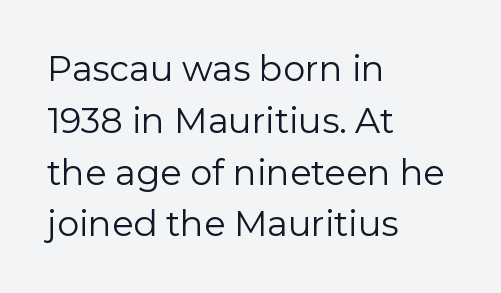
The image shows 35 px regular-weight sans-serif type, upright; set left-aligned, normal line spacing (1.48x), normal letter spacing, not underlined; low stroke contrast and a medium x-height.
